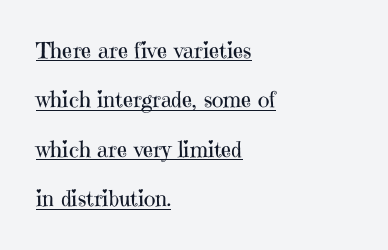
Q: Is the text bold? A: No.
Q: Is the text italic (slanted)? A: No, it is upright.
Q: Is the text underlined? A: Yes.
Q: How is the paragraph aligned? A: Left-aligned.
Q: Is the spacing between letters normal or unusually wide? A: Normal.
Q: Is the spacing between lines tight, normal or loose? A: Loose.
